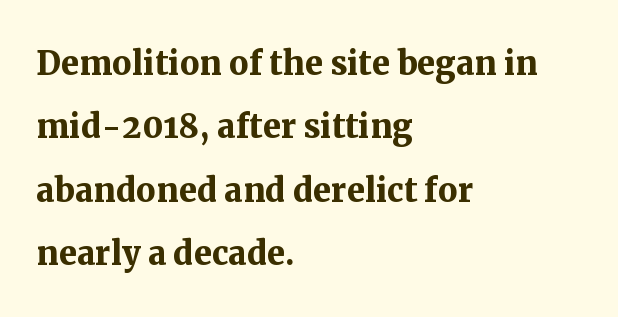
{"serif": "yes", "italic": "no", "bold": "yes", "weight": "semibold", "width": "normal", "stroke_contrast": "medium", "x_height": "medium", "monospaced": "no", "underline": "no", "align": "left", "line_spacing": "normal", "line_spacing_ratio": 1.44, "letter_spacing": "normal", "letter_spacing_em": 0.0, "glyph_px": 44}
